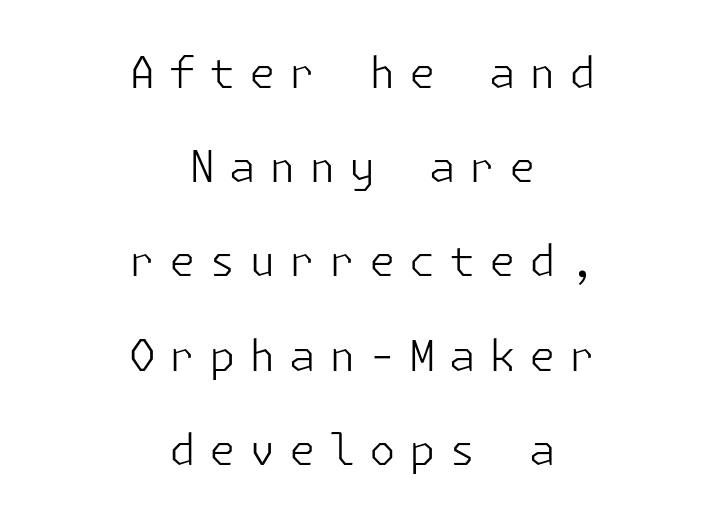
Q: Is the text bold? A: No.
Q: Is the text italic (slanted)? A: No, it is upright.
Q: Is the typeface a serif or a sans-serif typeface? A: Sans-serif.
Q: Is the text underlined? A: No.
Q: How is the paragraph aligned? A: Centered.
Q: Is the spacing between letters normal or unusually wide? A: Unusually wide.
Q: Is the spacing between lines tight, normal or loose? A: Loose.
Q: Width (condensed, normal, or wide)? A: Normal.
Q: Stroke contrast? A: Low.
Q: x-height? A: Medium.
